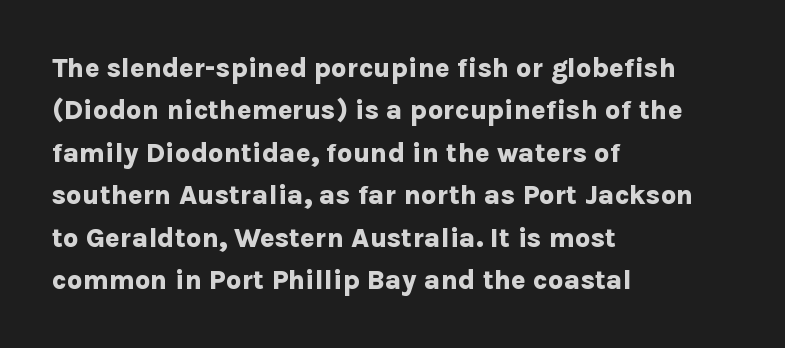
The axis of the letterforms is exactly vertical. The passage is arranged the way most books set body copy — flush left. Beneath every word, the page is bare. Summary of weight: heavy, a full bold. In terms of leading, this rendering sits right in the middle.
